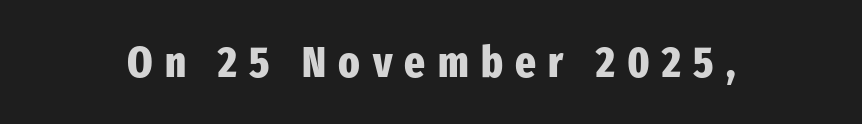
{"serif": "no", "italic": "no", "bold": "yes", "weight": "heavy", "width": "condensed", "stroke_contrast": "low", "x_height": "medium", "monospaced": "no", "underline": "no", "letter_spacing": "wide", "letter_spacing_em": 0.28, "glyph_px": 44}
